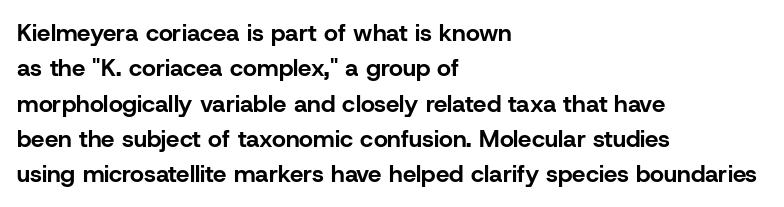
The image shows 24 px bold type, upright; set left-aligned, normal line spacing (1.47x), normal letter spacing, not underlined.
